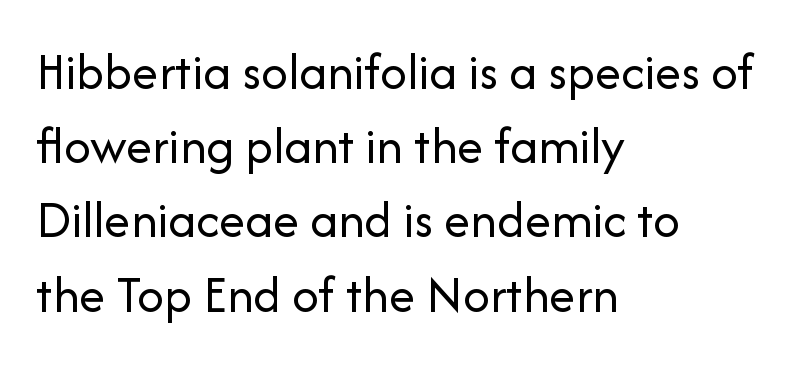
{"serif": "no", "italic": "no", "bold": "no", "weight": "regular", "width": "normal", "stroke_contrast": "low", "x_height": "medium", "monospaced": "no", "underline": "no", "align": "left", "line_spacing": "normal", "line_spacing_ratio": 1.4, "letter_spacing": "normal", "letter_spacing_em": 0.0, "glyph_px": 53}
